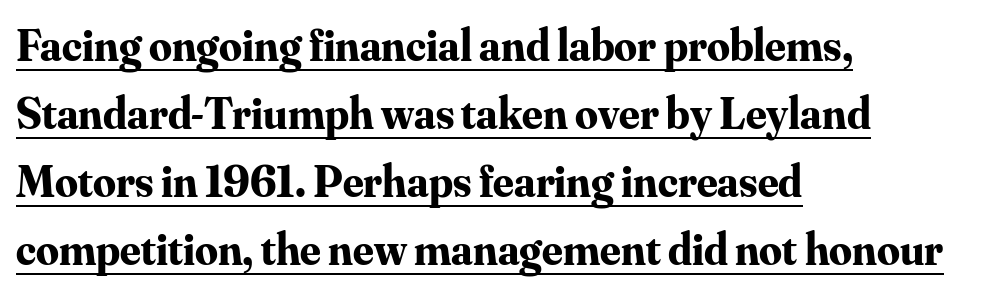
Descenders here cross a horizontal rule under the line. Evenly set lines give the paragraph a standard silhouette. Is this a fixed-width face? No — the glyphs have proportional, varying widths. Default kerning and tracking; the words read as compact shapes. Unlike italic type, these characters show no tilt at all.
